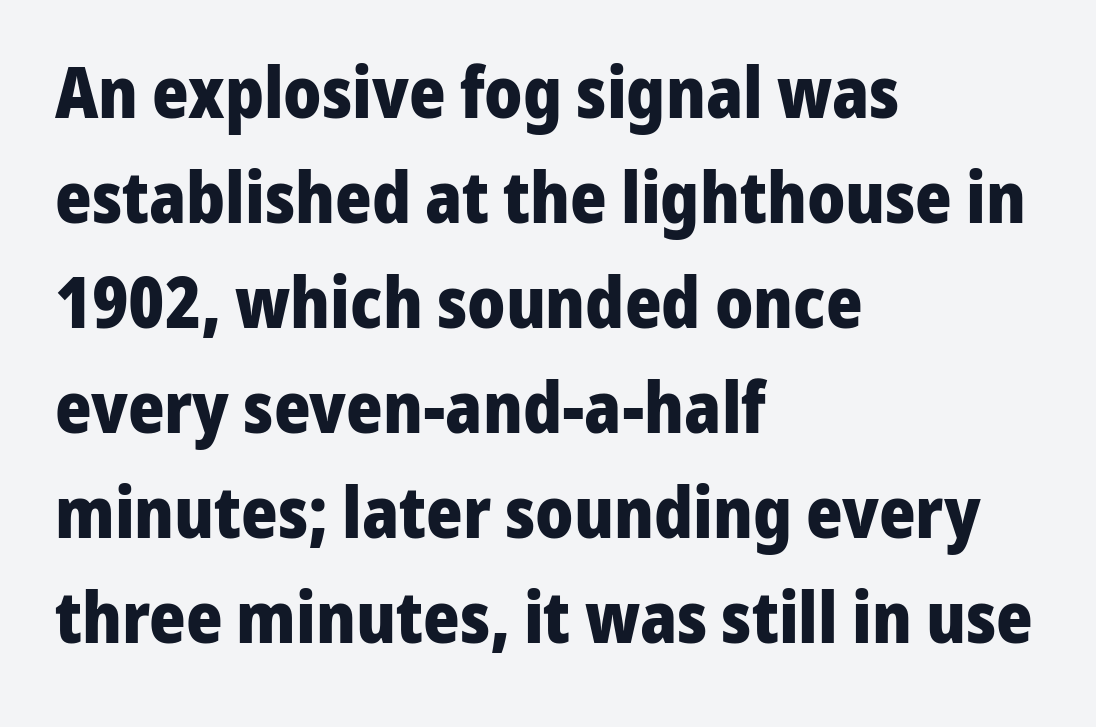
Q: Is the text bold? A: Yes.
Q: Is the text italic (slanted)? A: No, it is upright.
Q: Is the typeface a serif or a sans-serif typeface? A: Sans-serif.
Q: Is the text underlined? A: No.
Q: How is the paragraph aligned? A: Left-aligned.
Q: Is the spacing between letters normal or unusually wide? A: Normal.
Q: Is the spacing between lines tight, normal or loose? A: Normal.
Q: Width (condensed, normal, or wide)? A: Normal.
Q: Stroke contrast? A: Low.
Q: x-height? A: Medium.
Q: Monospaced? A: No.
